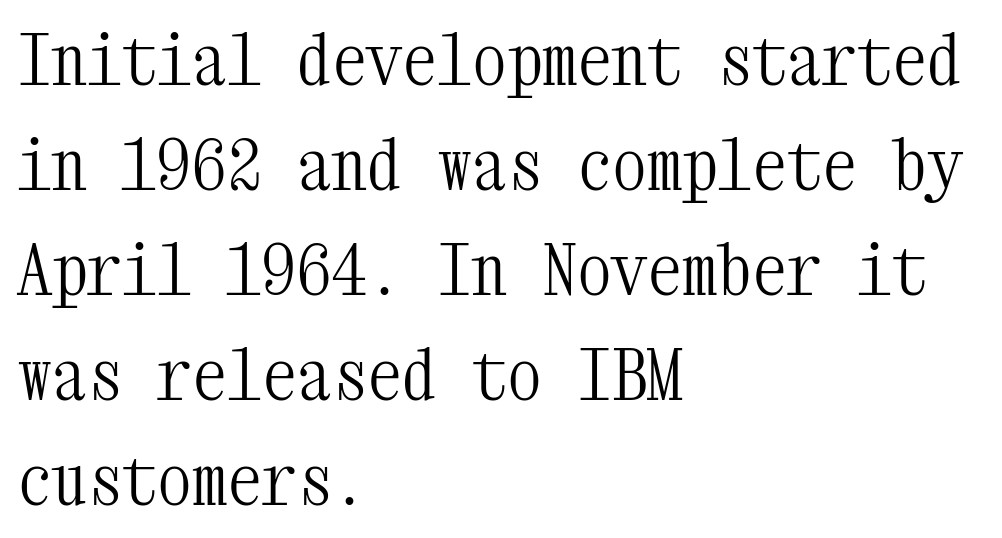
The image shows 70 px light, condensed serif type, upright, monospaced; set left-aligned, normal line spacing (1.5x), normal letter spacing, not underlined; medium stroke contrast and a medium x-height.
